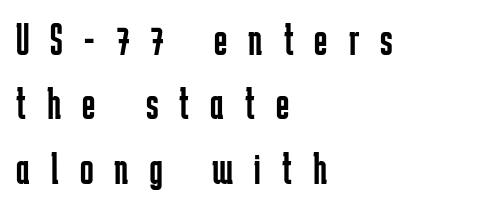
{"serif": "no", "italic": "no", "bold": "no", "weight": "regular", "width": "condensed", "stroke_contrast": "low", "x_height": "medium", "monospaced": "no", "underline": "no", "align": "left", "line_spacing": "normal", "line_spacing_ratio": 1.43, "letter_spacing": "wide", "letter_spacing_em": 0.47, "glyph_px": 45}
